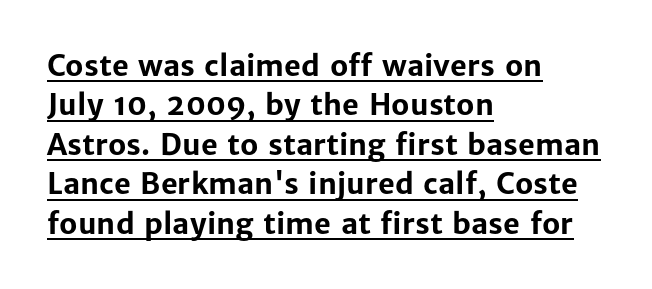
{"serif": "no", "italic": "no", "bold": "yes", "weight": "bold", "width": "normal", "stroke_contrast": "low", "x_height": "medium", "monospaced": "no", "underline": "yes", "align": "left", "line_spacing": "normal", "line_spacing_ratio": 1.36, "letter_spacing": "normal", "letter_spacing_em": 0.0, "glyph_px": 29}
